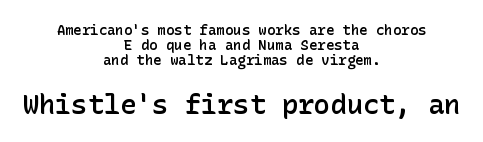
{"italic": "no", "bold": "semi", "underline": "no", "align": "center", "line_spacing": "tight", "line_spacing_ratio": 1.08, "letter_spacing": "normal", "letter_spacing_em": 0.0, "larger_block": "second", "size_ratio": 1.93, "glyph_px": 27}
